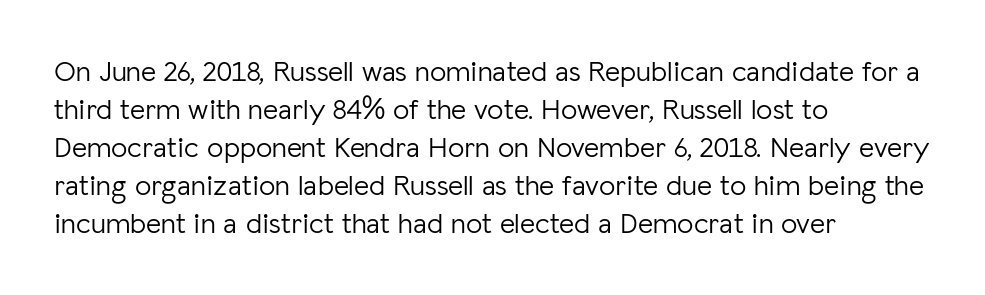
The image shows 29 px light sans-serif type, upright; set left-aligned, normal line spacing (1.31x), normal letter spacing, not underlined; low stroke contrast and a medium x-height.
